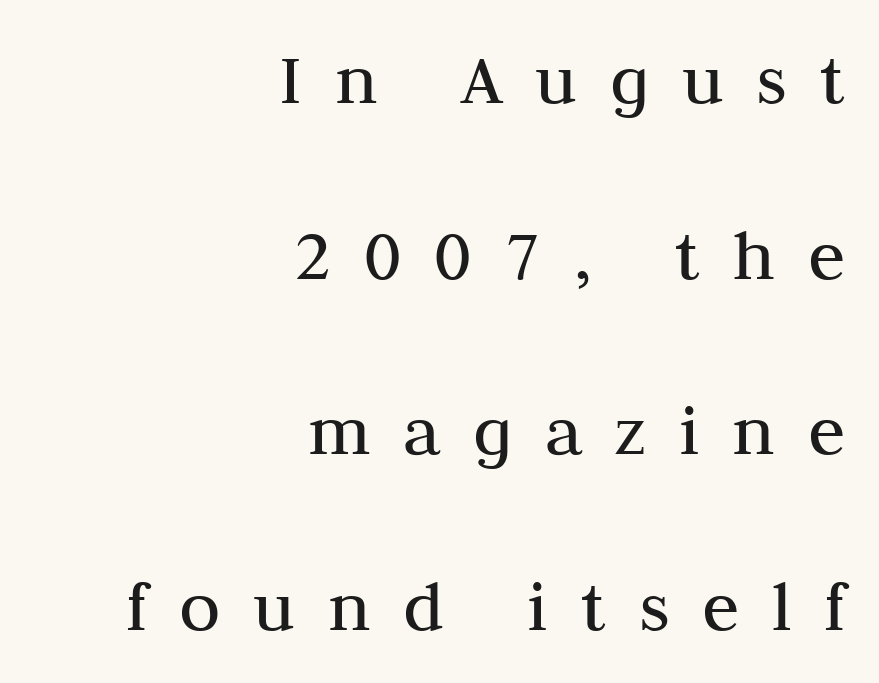
The image shows 76 px regular-weight serif type, upright; set right-aligned, loose line spacing (2.31x), unusually wide letter spacing (+0.43 em), not underlined; medium stroke contrast and a medium x-height.
